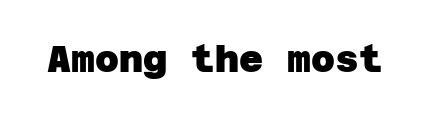
{"serif": "no", "bold": "yes", "weight": "heavy", "width": "normal", "stroke_contrast": "low", "x_height": "large", "underline": "no", "letter_spacing": "normal", "letter_spacing_em": 0.0, "glyph_px": 37}
